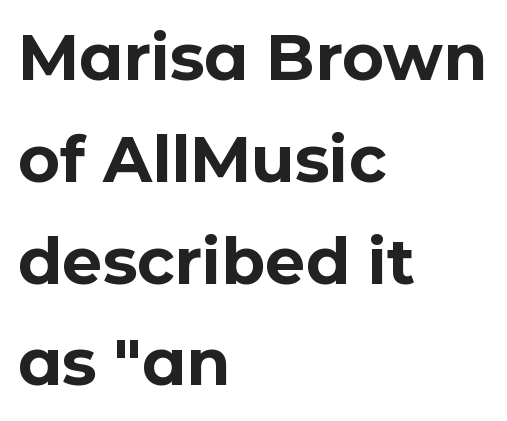
Q: Is the text bold? A: Yes.
Q: Is the text italic (slanted)? A: No, it is upright.
Q: Is the typeface a serif or a sans-serif typeface? A: Sans-serif.
Q: Is the text underlined? A: No.
Q: How is the paragraph aligned? A: Left-aligned.
Q: Is the spacing between letters normal or unusually wide? A: Normal.
Q: Is the spacing between lines tight, normal or loose? A: Normal.
Q: Width (condensed, normal, or wide)? A: Normal.
Q: Stroke contrast? A: Low.
Q: x-height? A: Medium.
Q: Monospaced? A: No.
